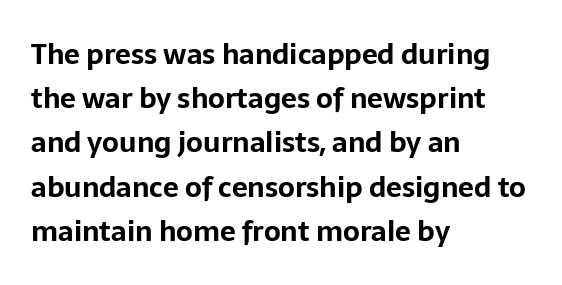
The font is running at its bold setting. Posture: upright roman. The vertical gap from one line to the next is medium. Observe the absence of serifs on each vertical stroke in this sample. These lines are rendered in a variable-pitch font.
